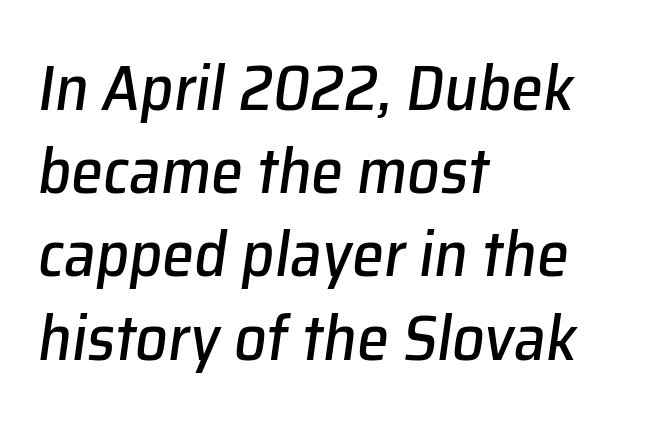
The image shows 64 px text type, italic (leaning right); set left-aligned, normal line spacing (1.3x), normal letter spacing, not underlined; low stroke contrast and a medium x-height.
